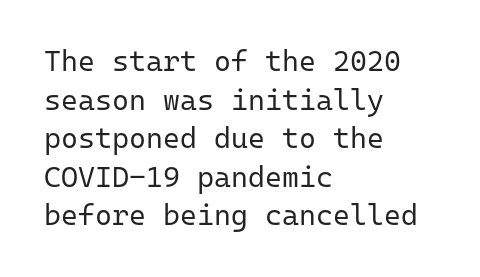
The image shows 29 px regular-weight sans-serif type, upright, monospaced; set left-aligned, normal line spacing (1.33x), normal letter spacing, not underlined; low stroke contrast and a medium x-height.
